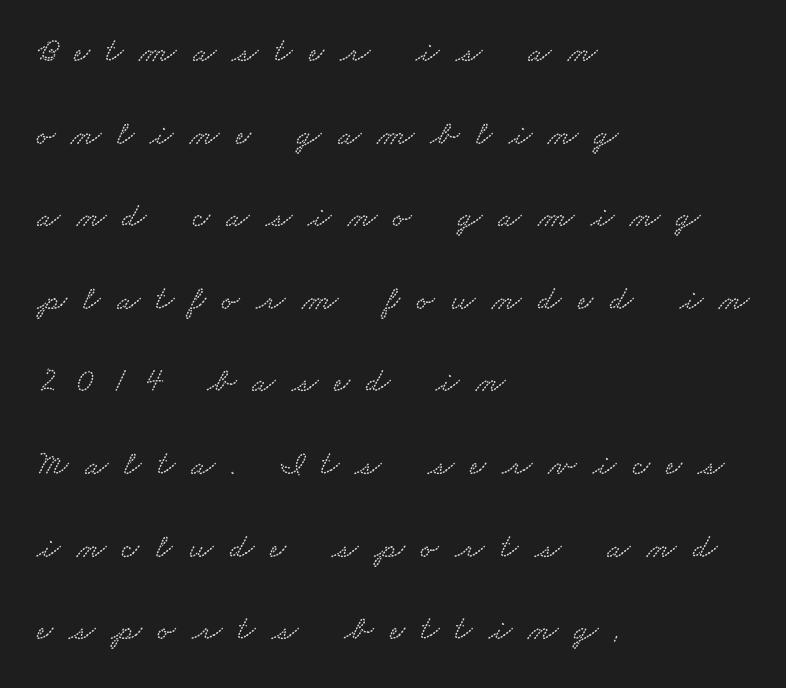
Honestly, there is no underline to notice here at all. Do the characters align in a grid? No, the font is proportional. Caption: expanded tracking, letters set apart. Honestly, the rows look like they've been pulled way apart. Every row of glyphs begins at an identical x-position on the left.
